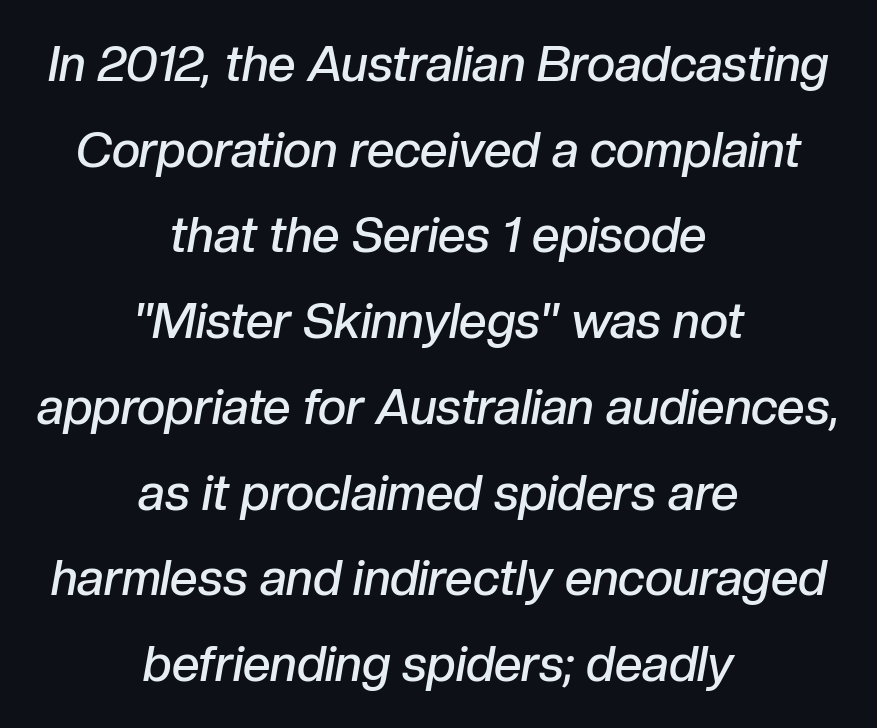
{"italic": "yes", "lean": "right", "slant_degrees": 10, "bold": "semi", "weight": "semibold", "width": "normal", "stroke_contrast": "low", "x_height": "medium", "monospaced": "no", "underline": "no", "align": "center", "line_spacing_ratio": 1.75, "letter_spacing": "normal", "letter_spacing_em": 0.0, "glyph_px": 49}
